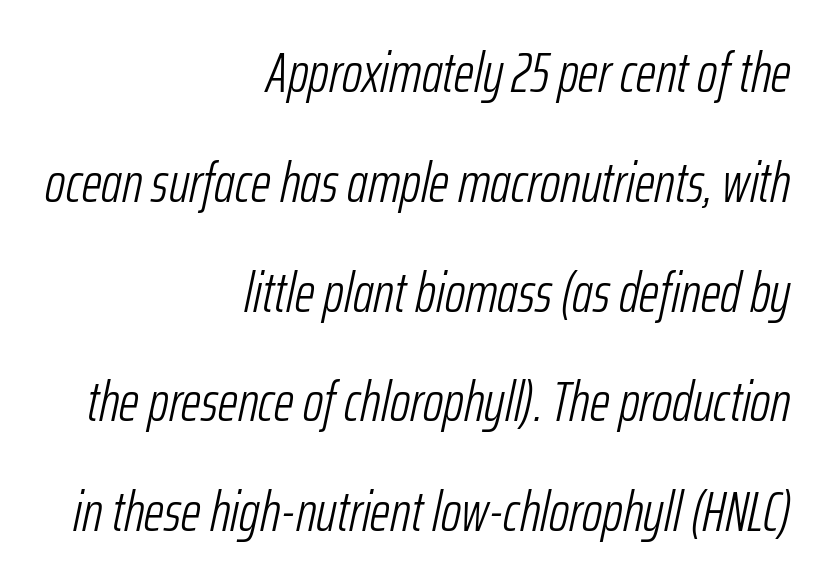
Rule under the text: the space is simply empty. This sample is right-justified, so line beginnings fall wherever the words allow. The space between consecutive lines is lavish. This is oblique type, the kind used for emphasis or titles.
